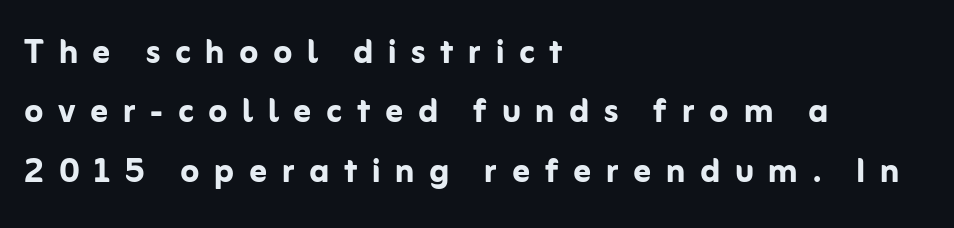
{"serif": "no", "italic": "no", "bold": "yes", "weight": "semibold", "width": "normal", "stroke_contrast": "low", "x_height": "medium", "monospaced": "no", "underline": "no", "align": "left", "line_spacing": "normal", "line_spacing_ratio": 1.38, "letter_spacing": "wide", "letter_spacing_em": 0.34, "glyph_px": 43}
